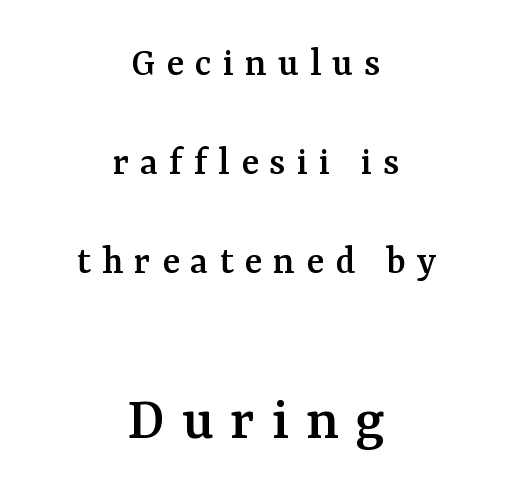
Only glyphs here, with clear space below each row. Inter-character spacing is expanded well beyond the font's built-in metrics. Ascenders rise straight up at ninety degrees. You could not count columns in this text — the font is proportionally spaced. Honestly, the rows look like they've been pulled way apart.
